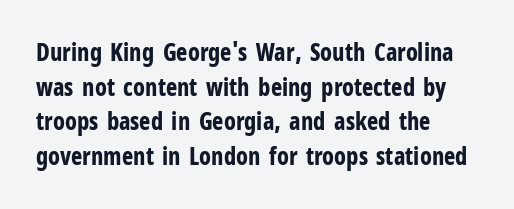
Rule under the text: the space is simply empty. Nothing unusual about the tracking: characters are spaced as the font intends. Leading: standard. This sample uses an upright cut, with every glyph sitting square on the baseline. Set as a true bold cut, around the 700 mark. Line beginnings align vertically; line endings do not.
